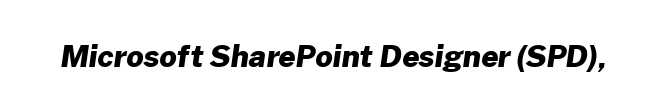
Q: Is the text bold? A: Yes.
Q: Is the typeface a serif or a sans-serif typeface? A: Sans-serif.
Q: Is the text underlined? A: No.
Q: Is the spacing between letters normal or unusually wide? A: Normal.
Q: Width (condensed, normal, or wide)? A: Normal.
Q: Stroke contrast? A: Low.
Q: x-height? A: Medium.
Q: Monospaced? A: No.
